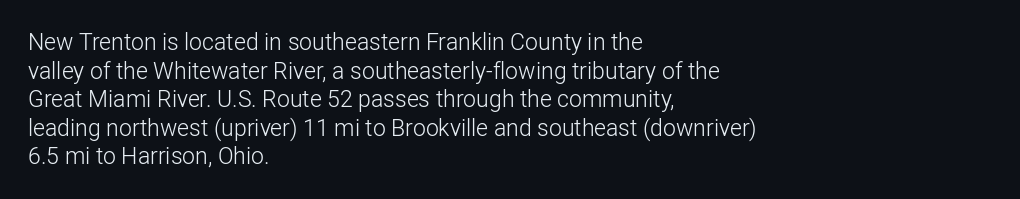
Q: Is the text bold? A: No.
Q: Is the text italic (slanted)? A: No, it is upright.
Q: Is the text underlined? A: No.
Q: How is the paragraph aligned? A: Left-aligned.
Q: Is the spacing between letters normal or unusually wide? A: Normal.
